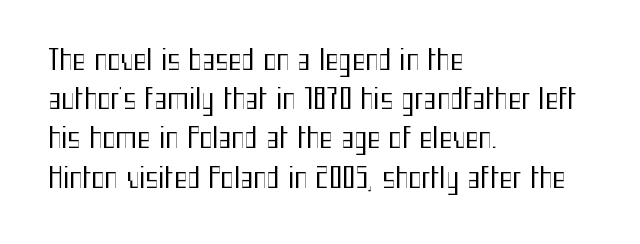
The area under the type is left untouched. This sample has the flowing, uneven cadence of proportional lettering. Italic: no, the glyphs are upright roman. What stands out about the letter spacing? Nothing — it is the standard amount. No feet cap the strokes, marking this as sans-serif type. Caption: multi-line text, flush left, ragged right.
